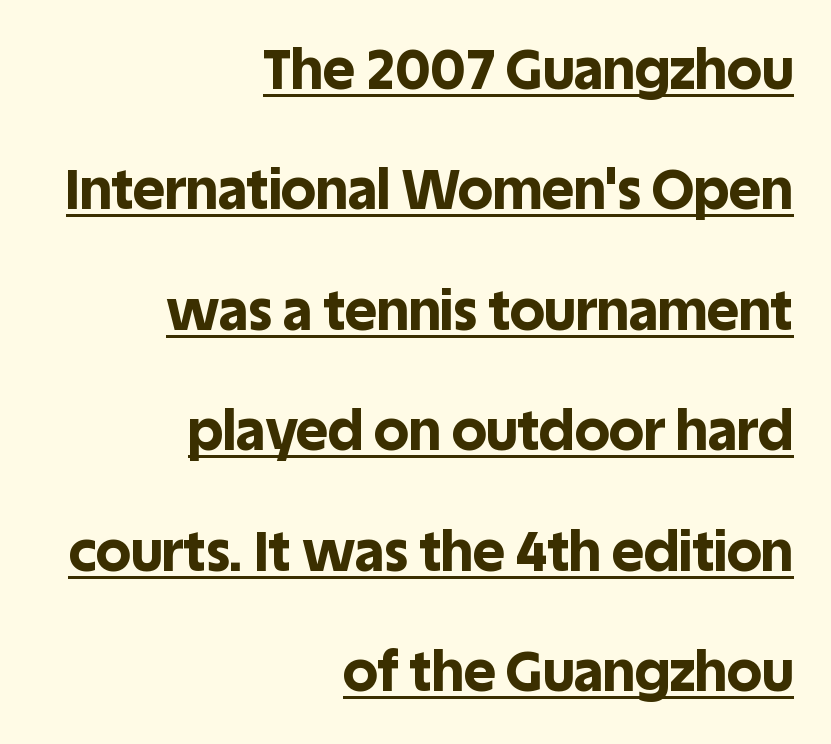
Q: Is the text bold? A: Yes.
Q: Is the text italic (slanted)? A: No, it is upright.
Q: Is the typeface a serif or a sans-serif typeface? A: Sans-serif.
Q: Is the text underlined? A: Yes.
Q: How is the paragraph aligned? A: Right-aligned.
Q: Is the spacing between letters normal or unusually wide? A: Normal.
Q: Is the spacing between lines tight, normal or loose? A: Loose.
Q: Width (condensed, normal, or wide)? A: Normal.
Q: x-height? A: Large.
Q: Monospaced? A: No.
